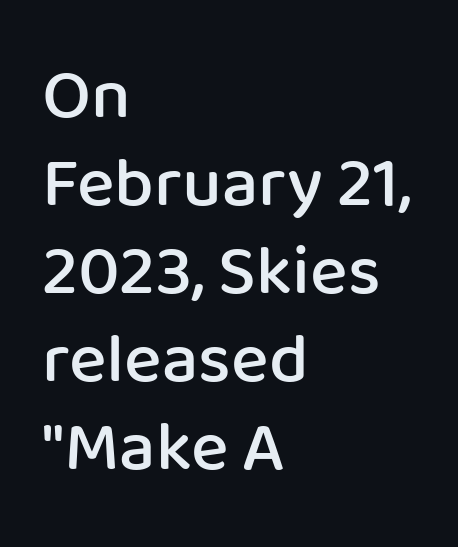
Lines of text with bare space underneath. A sans-serif font was chosen for this passage. You could not count columns in this text — the font is proportionally spaced. Caption: standard tracking, unaltered.
